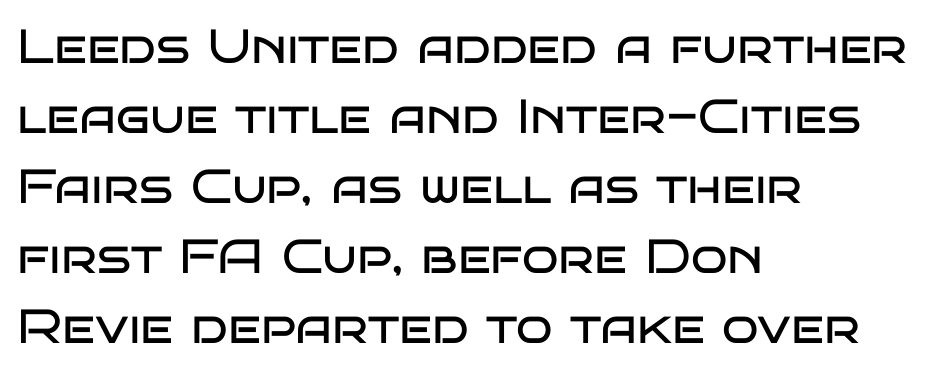
The image shows 48 px regular-weight, wide sans-serif type, upright; set left-aligned, normal line spacing (1.46x), normal letter spacing, not underlined; low stroke contrast and a large x-height.
